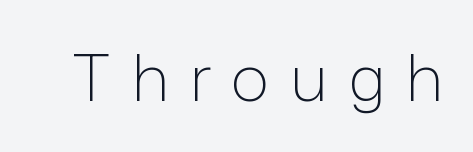
Q: Is the text bold? A: No.
Q: Is the text italic (slanted)? A: No, it is upright.
Q: Is the typeface a serif or a sans-serif typeface? A: Sans-serif.
Q: Is the text underlined? A: No.
Q: Is the spacing between letters normal or unusually wide? A: Unusually wide.
Q: Width (condensed, normal, or wide)? A: Normal.
Q: Stroke contrast? A: Low.
Q: x-height? A: Medium.
Q: Monospaced? A: No.
